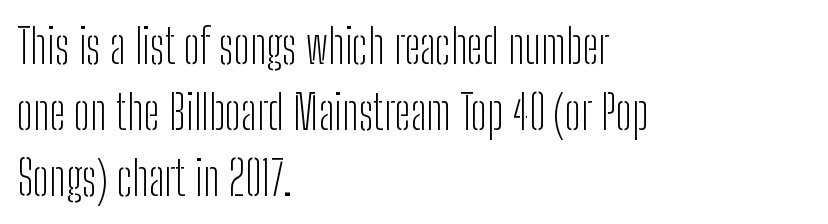
Q: Is the text bold? A: No.
Q: Is the text italic (slanted)? A: No, it is upright.
Q: Is the typeface a serif or a sans-serif typeface? A: Sans-serif.
Q: Is the text underlined? A: No.
Q: How is the paragraph aligned? A: Left-aligned.
Q: Is the spacing between letters normal or unusually wide? A: Normal.
Q: Is the spacing between lines tight, normal or loose? A: Normal.
Q: Width (condensed, normal, or wide)? A: Condensed.
Q: Stroke contrast? A: Low.
Q: x-height? A: Medium.
Q: Monospaced? A: No.
